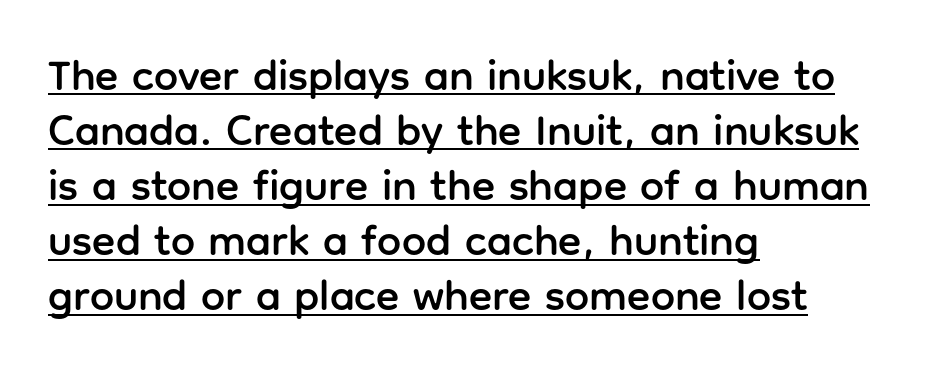
{"serif": "no", "italic": "no", "width": "normal", "stroke_contrast": "low", "x_height": "medium", "monospaced": "no", "underline": "yes", "align": "left", "line_spacing": "normal", "line_spacing_ratio": 1.28, "letter_spacing": "normal", "letter_spacing_em": 0.0, "glyph_px": 43}
